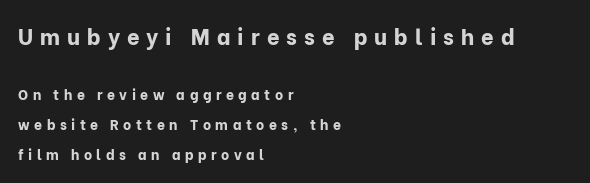
{"italic": "no", "bold": "yes", "underline": "no", "align": "left", "line_spacing": "loose", "line_spacing_ratio": 2.15, "letter_spacing": "wide", "letter_spacing_em": 0.32, "larger_block": "first", "size_ratio": 1.57, "glyph_px": 22}
